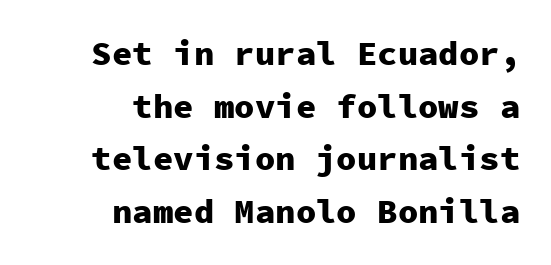
The image shows 34 px heavy sans-serif type, upright, monospaced; set right-aligned, normal line spacing (1.55x), normal letter spacing, not underlined; low stroke contrast and a medium x-height.
